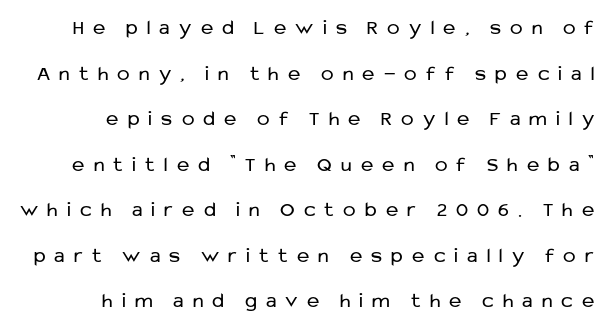
Q: Is the text bold? A: No.
Q: Is the text italic (slanted)? A: No, it is upright.
Q: Is the text underlined? A: No.
Q: Is the spacing between letters normal or unusually wide? A: Unusually wide.
Q: Is the spacing between lines tight, normal or loose? A: Loose.
